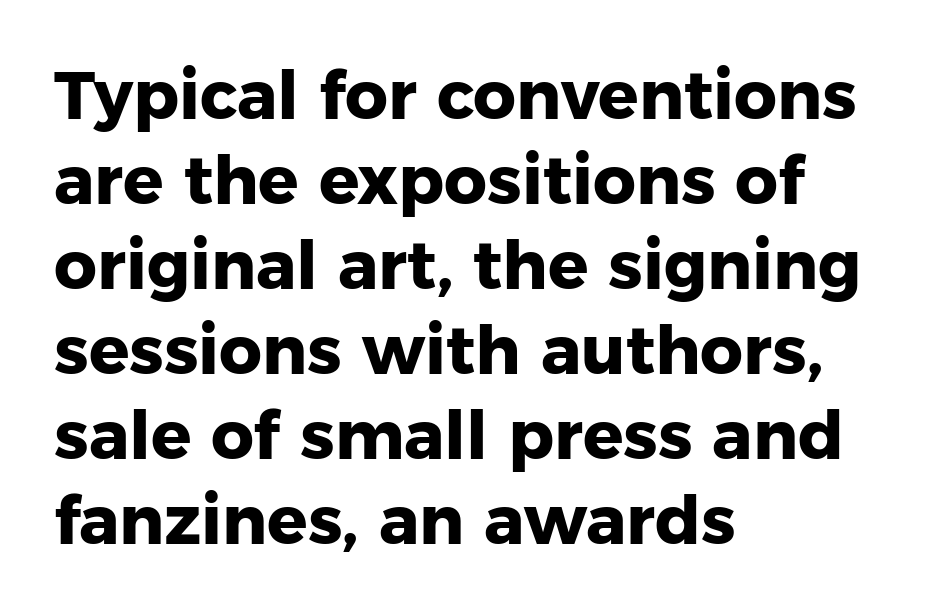
The letters stand straight up with perfectly vertical stems. What weight is shown? A full bold with thick strokes. You could call the tracking neutral — neither tight nor loose. Each letter keeps its own natural width here, so spacing adapts to shape.
